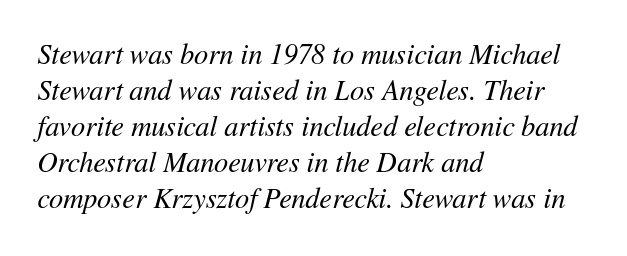
The image shows 28 px regular-weight type, italic (leaning right); set left-aligned, normal line spacing (1.29x), normal letter spacing, not underlined; medium stroke contrast and a medium x-height.
